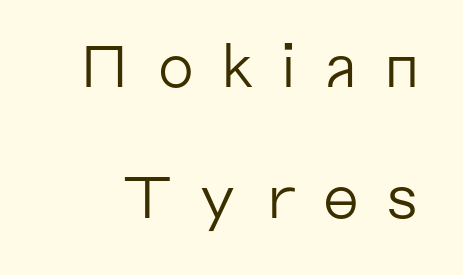
The letterforms stand isolated, each surrounded by extra space. No heavy texture on the line: the type isn't bold. These lines are rendered in a variable-pitch font. A typesetter would call this leading open, well beyond the default. Glance below the letters and you will spot only blank space. Font category for this specimen: sans-serif.
